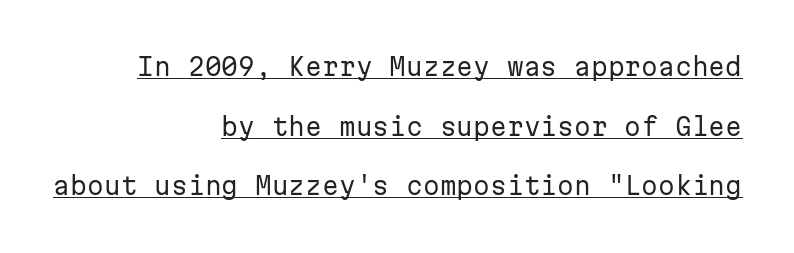
{"italic": "no", "bold": "no", "underline": "yes", "align": "right", "line_spacing": "loose", "line_spacing_ratio": 2.48, "letter_spacing": "normal", "letter_spacing_em": 0.0, "glyph_px": 24}
